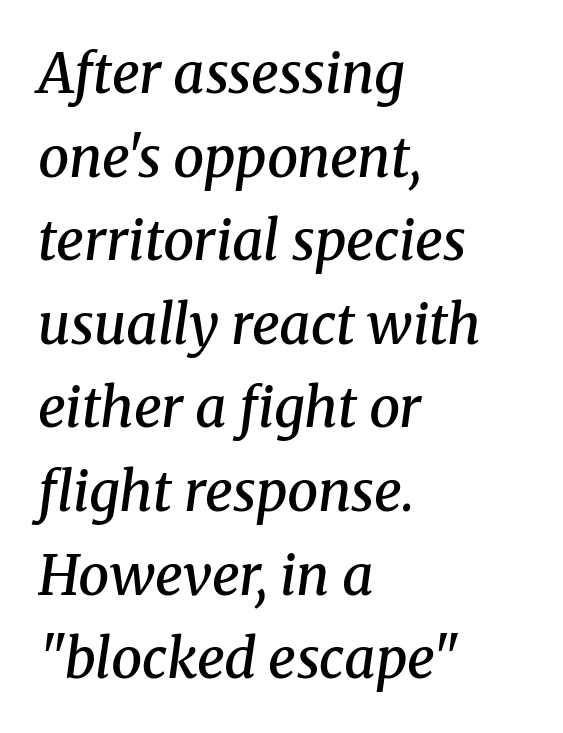
The image shows 55 px semibold serif type, italic (leaning right); set left-aligned, normal line spacing (1.52x), normal letter spacing, not underlined; medium stroke contrast and a medium x-height.
